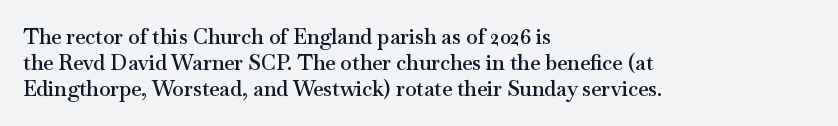
{"italic": "no", "bold": "semi", "underline": "no", "align": "left", "line_spacing_ratio": 1.23, "letter_spacing": "normal", "letter_spacing_em": 0.0, "glyph_px": 21}
